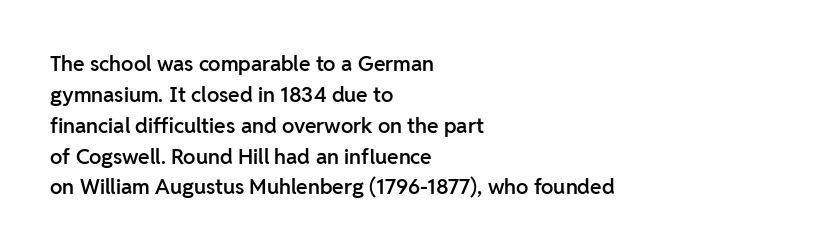
The image shows 21 px text type, upright; set left-aligned, normal line spacing (1.47x), normal letter spacing, not underlined.
